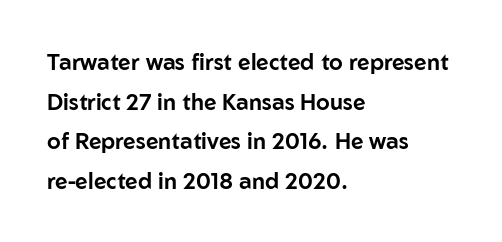
You could call the tracking neutral — neither tight nor loose. If you drew a ruler down the left edge, every line would touch it. You can tell it's not italic because the verticals are truly vertical. Any mark beneath the type? The region is blank.
